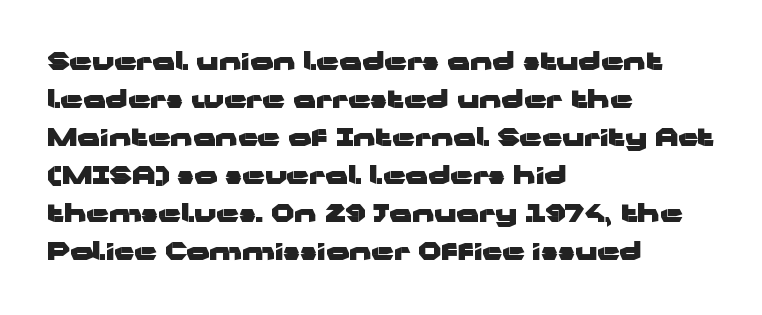
Q: Is the text bold? A: Yes.
Q: Is the text italic (slanted)? A: No, it is upright.
Q: Is the text underlined? A: No.
Q: How is the paragraph aligned? A: Left-aligned.
Q: Is the spacing between letters normal or unusually wide? A: Normal.
Q: Is the spacing between lines tight, normal or loose? A: Normal.
